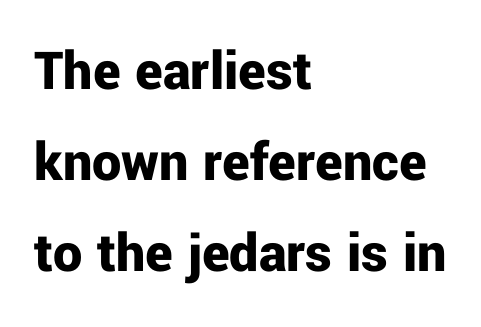
Baseline-to-baseline distance is the conventional proportion of letter height. Tall strokes in this sample are plumb rather than angled. The typeface chosen for these lines omits serifs. Standard letterfit; no display-style spreading of the glyphs. The face used here is proportionally spaced, like ordinary book or web type.
